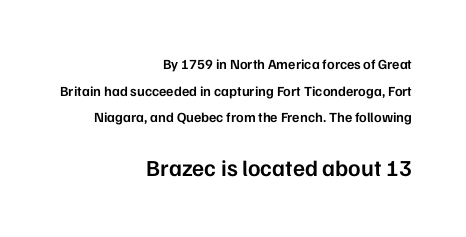
Is the block centered? No — it sits flush against the right margin. The designer dialed line spacing up above the default. Stroke thickness is moderately raised; the sample reads as semibold. The letterforms sit shoulder to shoulder at normal distance.
